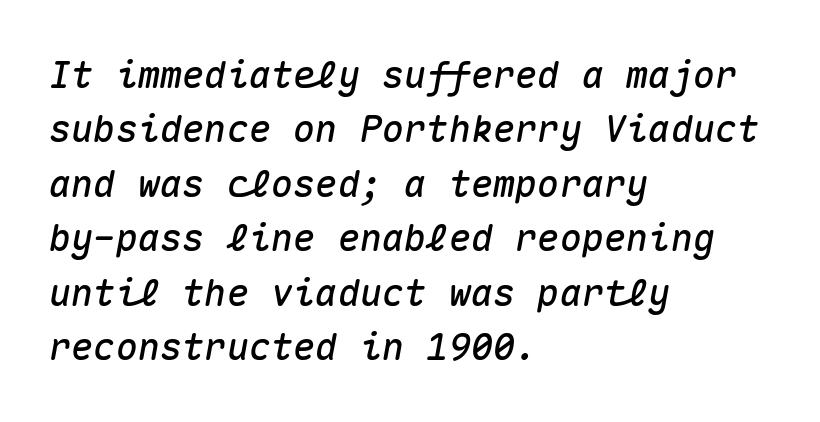
The image shows 37 px text type, italic (leaning right), monospaced; set left-aligned, normal line spacing (1.47x), normal letter spacing, not underlined; medium stroke contrast and a medium x-height.
